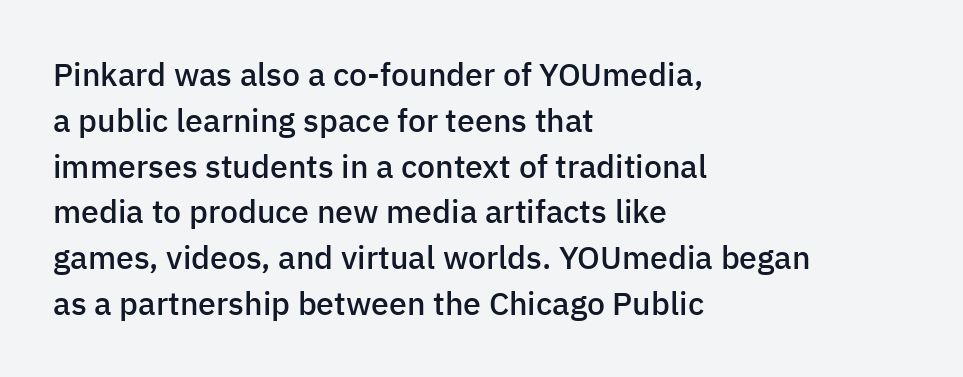
{"serif": "no", "italic": "no", "bold": "semi", "weight": "semibold", "width": "normal", "stroke_contrast": "low", "x_height": "medium", "monospaced": "no", "underline": "no", "align": "left", "line_spacing": "normal", "line_spacing_ratio": 1.43, "letter_spacing": "normal", "letter_spacing_em": 0.0, "glyph_px": 32}
